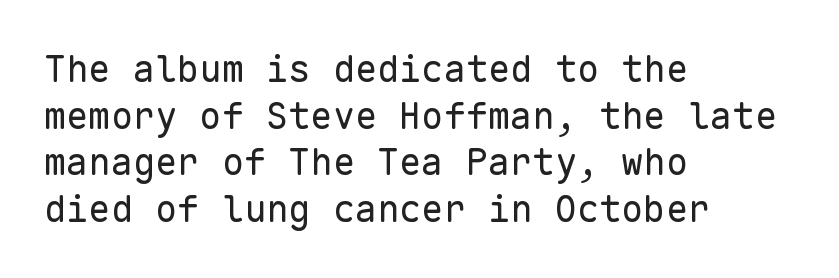
Q: Is the text bold? A: No.
Q: Is the text italic (slanted)? A: No, it is upright.
Q: Is the typeface a serif or a sans-serif typeface? A: Sans-serif.
Q: Is the text underlined? A: No.
Q: How is the paragraph aligned? A: Left-aligned.
Q: Is the spacing between letters normal or unusually wide? A: Normal.
Q: Is the spacing between lines tight, normal or loose? A: Normal.
Q: Width (condensed, normal, or wide)? A: Normal.
Q: Stroke contrast? A: Low.
Q: x-height? A: Medium.
Q: Monospaced? A: Yes.
